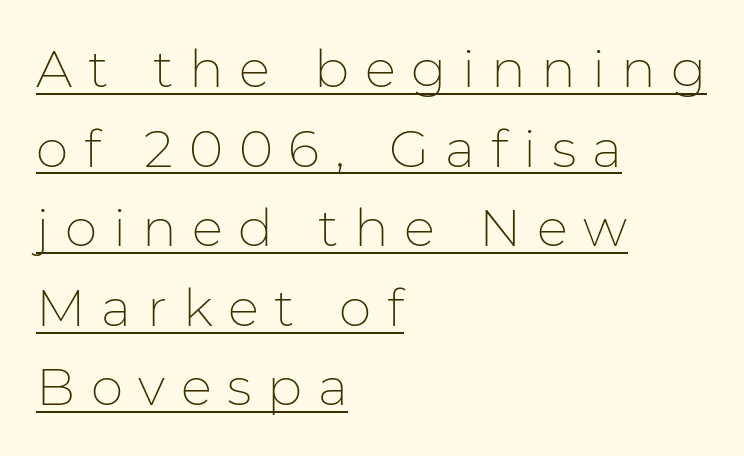
What decoration does the sample have? An underline. The line texture is sparse and dotted thanks to wide tracking. Notice how descenders clear the ascenders below comfortably — that's standard leading. This is sans-serif lettering, the kind often seen on screens and signage.
